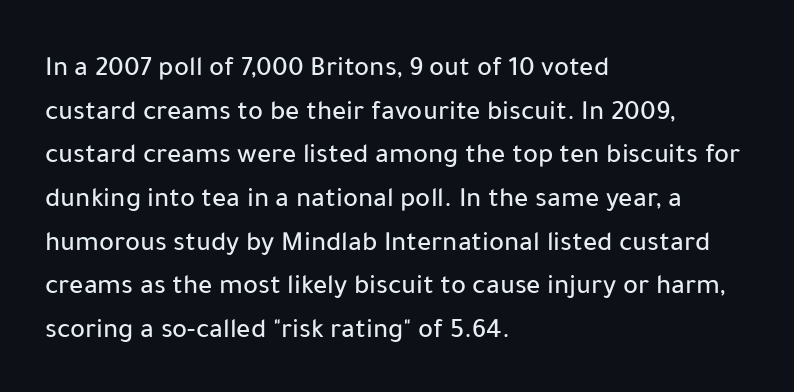
Unmarked baselines from the first word to the last. Honestly, the row spacing looks completely unremarkable. Notice how the passage keeps a crisp vertical edge on the left only. The horizontal fit of the characters is conventional and even. No italicization has been applied; the sample stays upright.
